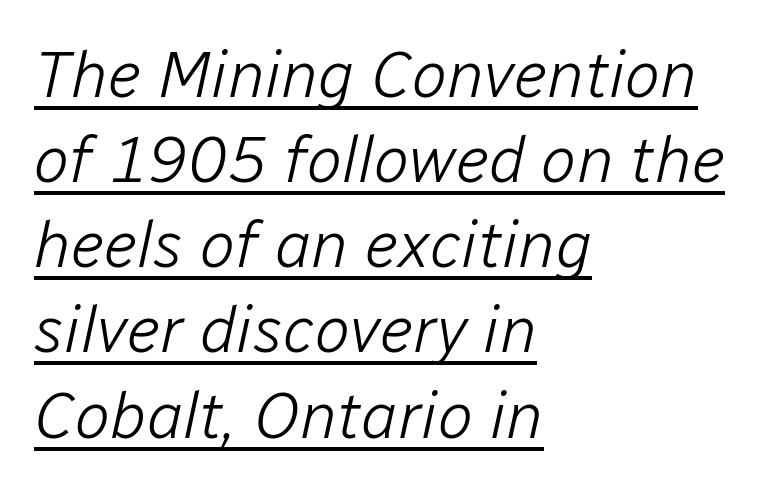
Q: Is the text bold? A: No.
Q: Is the text italic (slanted)? A: Yes, it leans right by about 12 degrees.
Q: Is the text underlined? A: Yes.
Q: How is the paragraph aligned? A: Left-aligned.
Q: Is the spacing between letters normal or unusually wide? A: Normal.
Q: Is the spacing between lines tight, normal or loose? A: Normal.
Q: Width (condensed, normal, or wide)? A: Normal.
Q: Stroke contrast? A: Low.
Q: x-height? A: Medium.
Q: Monospaced? A: No.
